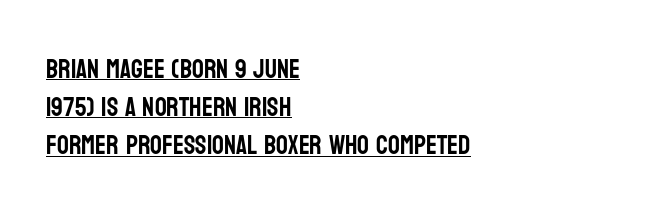
{"italic": "no", "underline": "yes", "align": "left", "line_spacing": "normal", "line_spacing_ratio": 1.47, "letter_spacing": "normal", "letter_spacing_em": 0.0, "glyph_px": 26}
